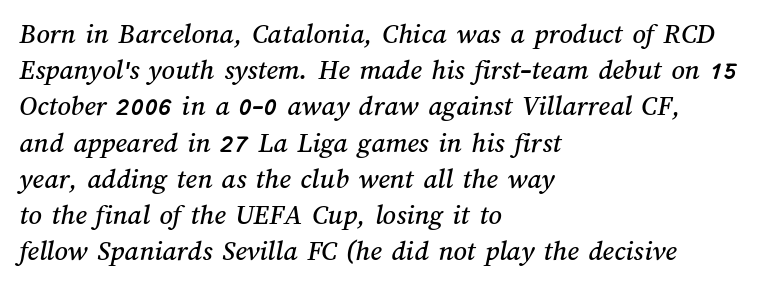
The image shows 29 px text type; set left-aligned, normal line spacing (1.25x), normal letter spacing, not underlined; medium stroke contrast and a medium x-height.
